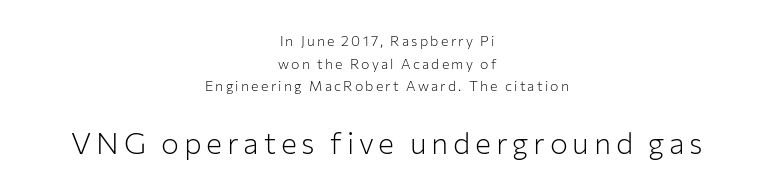
Q: Is the text bold? A: No.
Q: Is the text italic (slanted)? A: No, it is upright.
Q: Is the typeface a serif or a sans-serif typeface? A: Sans-serif.
Q: Is the text underlined? A: No.
Q: How is the paragraph aligned? A: Centered.
Q: Is the spacing between lines tight, normal or loose? A: Normal.
Q: Which block of text is set in a larger size, the first (top) or the second (bottom)? A: The second (bottom) one.
Q: Width (condensed, normal, or wide)? A: Normal.
Q: Stroke contrast? A: Low.
Q: x-height? A: Medium.
Q: Monospaced? A: No.
